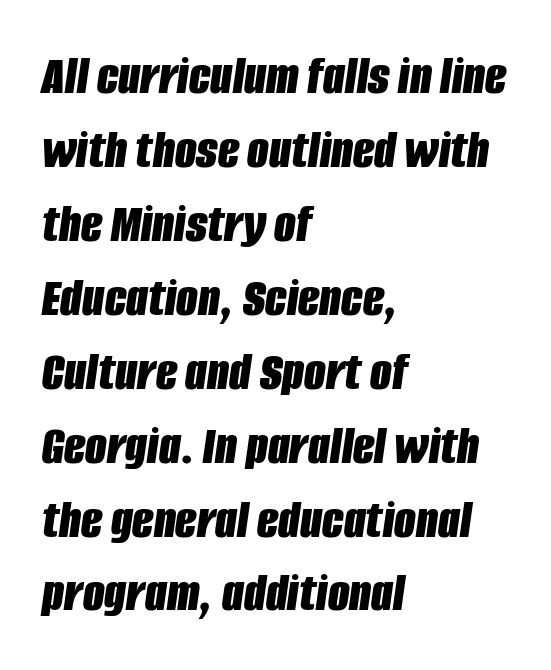
The image shows 56 px bold, condensed type, italic (leaning right); set left-aligned, normal line spacing (1.32x), normal letter spacing, not underlined; low stroke contrast and a large x-height.
